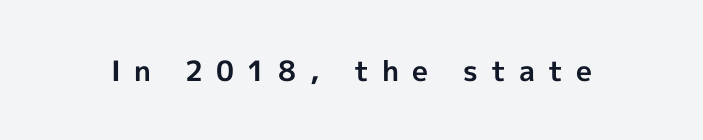
Q: Is the text bold? A: Yes.
Q: Is the text italic (slanted)? A: No, it is upright.
Q: Is the typeface a serif or a sans-serif typeface? A: Sans-serif.
Q: Is the text underlined? A: No.
Q: Is the spacing between letters normal or unusually wide? A: Unusually wide.
Q: Width (condensed, normal, or wide)? A: Normal.
Q: x-height? A: Medium.
Q: Monospaced? A: No.
